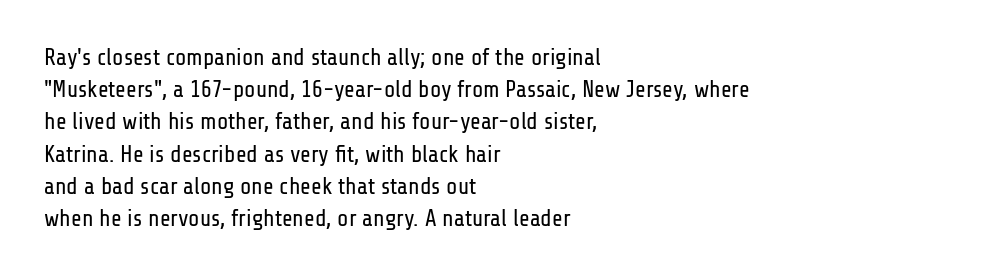
The image shows 23 px text type, upright; set left-aligned, normal line spacing (1.4x), normal letter spacing, not underlined.
